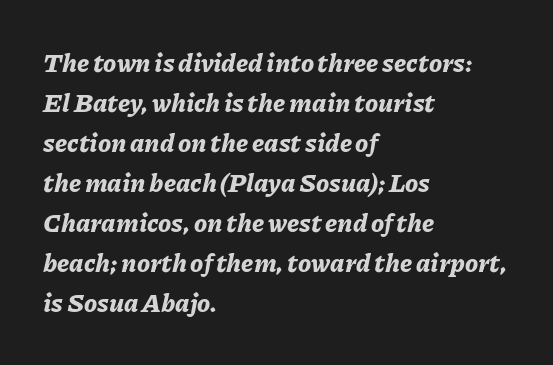
The image shows 26 px bold type, italic (leaning right); set left-aligned, normal line spacing (1.54x), normal letter spacing, not underlined.
